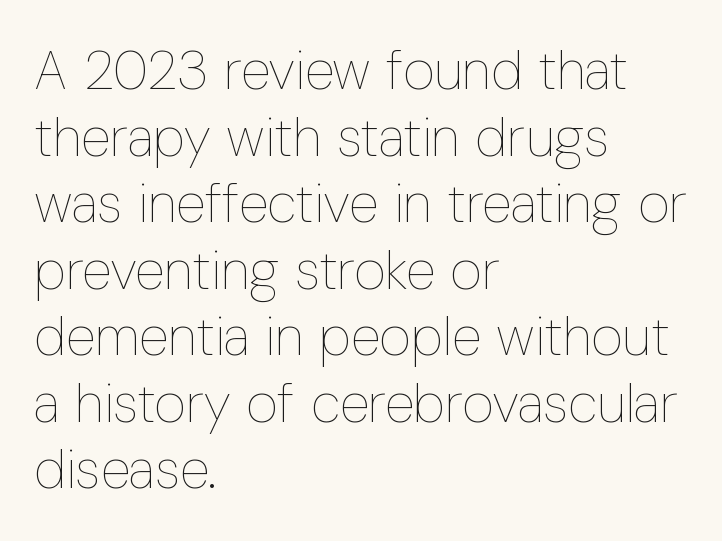
The image shows 55 px thin, condensed type, upright; set left-aligned, line spacing 1.21x, normal letter spacing, not underlined; low stroke contrast and a medium x-height.
